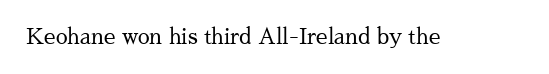
Q: Is the text bold? A: No.
Q: Is the text italic (slanted)? A: No, it is upright.
Q: Is the text underlined? A: No.
Q: Is the spacing between letters normal or unusually wide? A: Normal.
